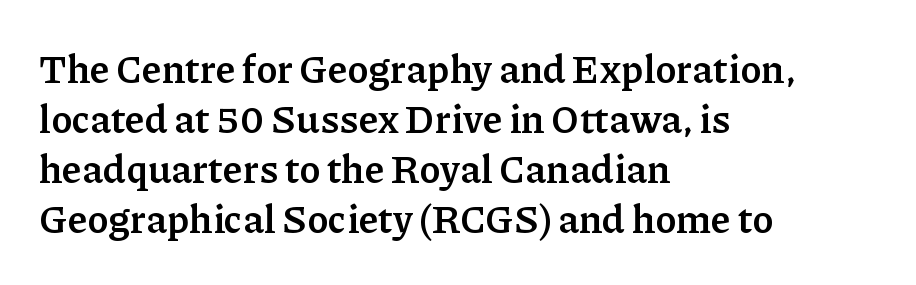
The letters are bold, with thick, heavy strokes. This rendering employs a face with finishing strokes, i.e., a serif. Each word holds together tightly as a unit, with standard inter-letter gaps. Proportional: the letters do not fall into vertical columns. Underlining? Definitely not there.
